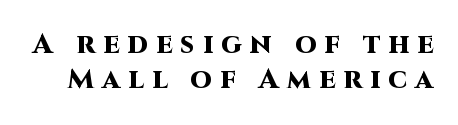
Q: Is the text bold? A: Yes.
Q: Is the text italic (slanted)? A: No, it is upright.
Q: Is the typeface a serif or a sans-serif typeface? A: Sans-serif.
Q: Is the text underlined? A: No.
Q: Is the spacing between letters normal or unusually wide? A: Unusually wide.
Q: Is the spacing between lines tight, normal or loose? A: Normal.
Q: Width (condensed, normal, or wide)? A: Normal.
Q: Stroke contrast? A: High.
Q: x-height? A: Large.
Q: Monospaced? A: No.
